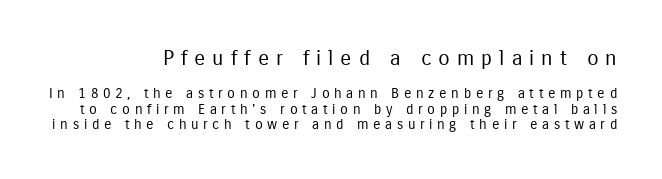
The image shows 21 px text type, upright; set right-aligned, tight line spacing (1.11x), unusually wide letter spacing (+0.33 em), not underlined; the first (top) block is 1.5x larger.
